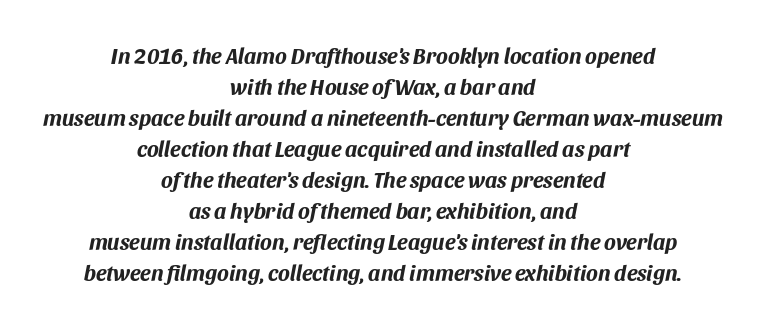
Q: Is the text bold? A: Yes.
Q: Is the text italic (slanted)? A: Yes, it leans right by about 11 degrees.
Q: Is the text underlined? A: No.
Q: How is the paragraph aligned? A: Centered.
Q: Is the spacing between letters normal or unusually wide? A: Normal.
Q: Is the spacing between lines tight, normal or loose? A: Normal.
